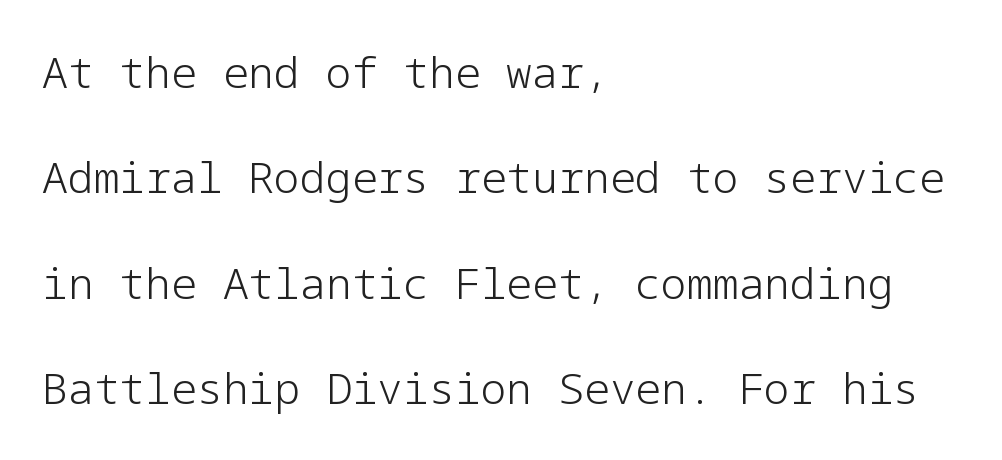
This sample uses an upright cut, with every glyph sitting square on the baseline. The tracking reads as untouched default to a designer's eye. Casual observation: everything's shoved over to the left. The passage shown is typeset with a sans-serif family. Vertical stems look standard width or narrower in stroke. Widely set lines give the paragraph a tall, airy silhouette.
